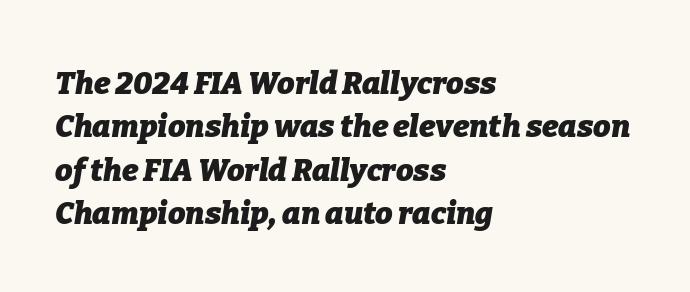
{"italic": "yes", "lean": "right", "slant_degrees": 9, "bold": "yes", "weight": "heavy", "width": "normal", "stroke_contrast": "low", "x_height": "medium", "monospaced": "no", "underline": "no", "align": "left", "line_spacing": "normal", "line_spacing_ratio": 1.4, "letter_spacing": "normal", "letter_spacing_em": 0.0, "glyph_px": 31}
